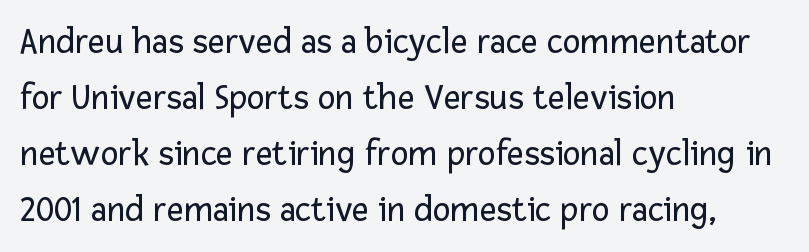
The image shows 37 px regular-weight sans-serif type, upright; set left-aligned, normal line spacing (1.51x), normal letter spacing, not underlined; low stroke contrast and a medium x-height.
